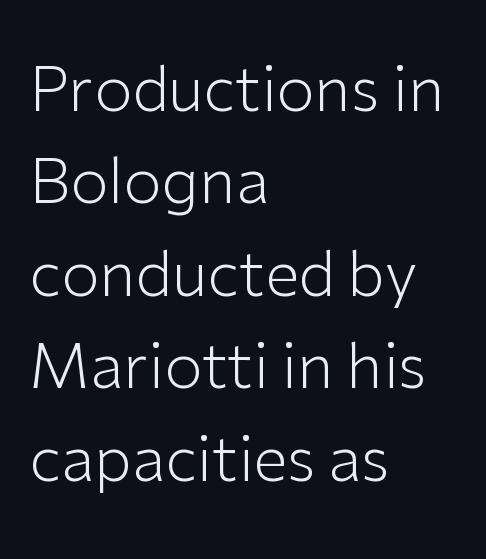
The strokes carry an ordinary text weight at most. Casual observation: everything's shoved over to the left. Varying glyph widths throughout — classic text-font behaviour. Nobody drew a line under any word here. Unlike italic type, these characters show no tilt at all. Font category for this specimen: sans-serif.
